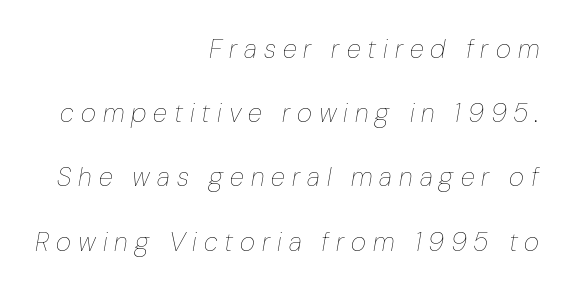
Q: Is the text bold? A: No.
Q: Is the text italic (slanted)? A: Yes, it leans right by about 10 degrees.
Q: Is the text underlined? A: No.
Q: How is the paragraph aligned? A: Right-aligned.
Q: Is the spacing between letters normal or unusually wide? A: Unusually wide.
Q: Is the spacing between lines tight, normal or loose? A: Loose.
